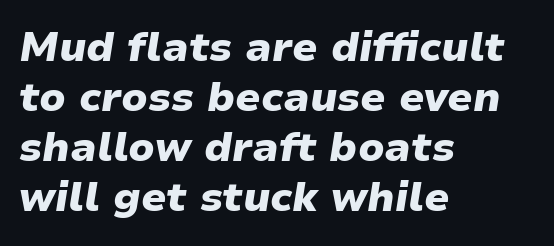
{"italic": "yes", "lean": "right", "slant_degrees": 9, "bold": "yes", "weight": "heavy", "width": "normal", "stroke_contrast": "low", "x_height": "medium", "monospaced": "no", "underline": "no", "align": "left", "line_spacing_ratio": 1.22, "letter_spacing": "normal", "letter_spacing_em": 0.0, "glyph_px": 41}
